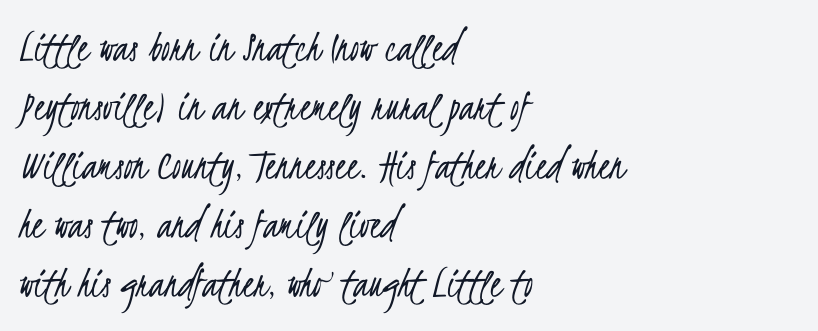
Beneath every word, the page is bare. Each letter keeps its own natural width here, so spacing adapts to shape. The letterforms sit at book weight or below. Observe the ordinary spacing: letters are neighbours, not strangers.
